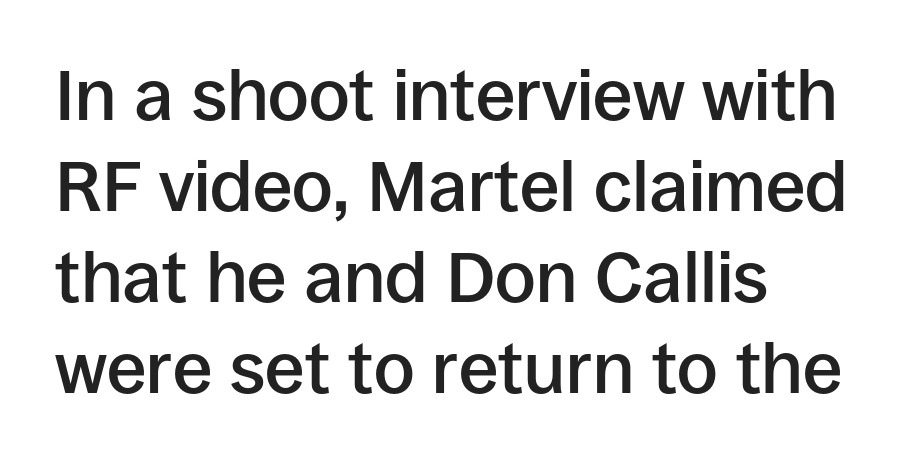
{"serif": "no", "italic": "no", "bold": "semi", "weight": "semibold", "width": "normal", "stroke_contrast": "low", "x_height": "large", "monospaced": "no", "underline": "no", "align": "left", "line_spacing": "normal", "line_spacing_ratio": 1.28, "letter_spacing": "normal", "letter_spacing_em": 0.0, "glyph_px": 71}
